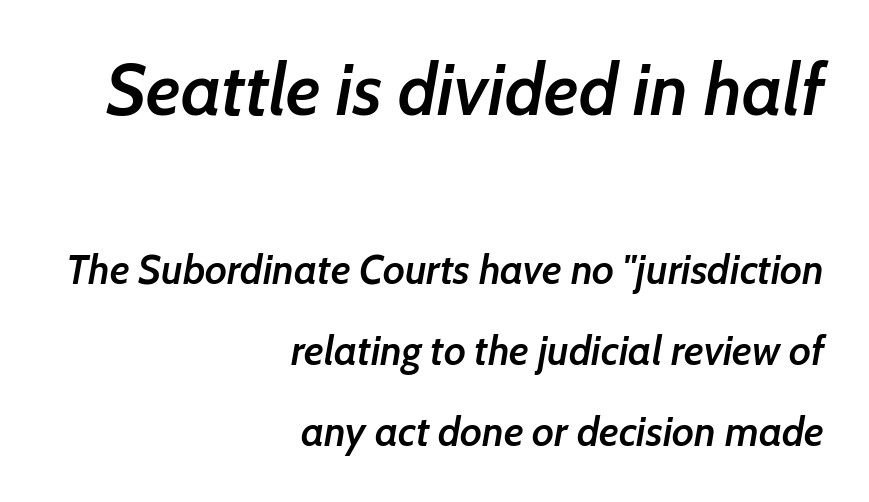
The image shows 72 px semibold type, italic (leaning right); set right-aligned, loose line spacing (1.97x), normal letter spacing, not underlined; the first (top) block is 1.76x larger; low stroke contrast and a medium x-height.
